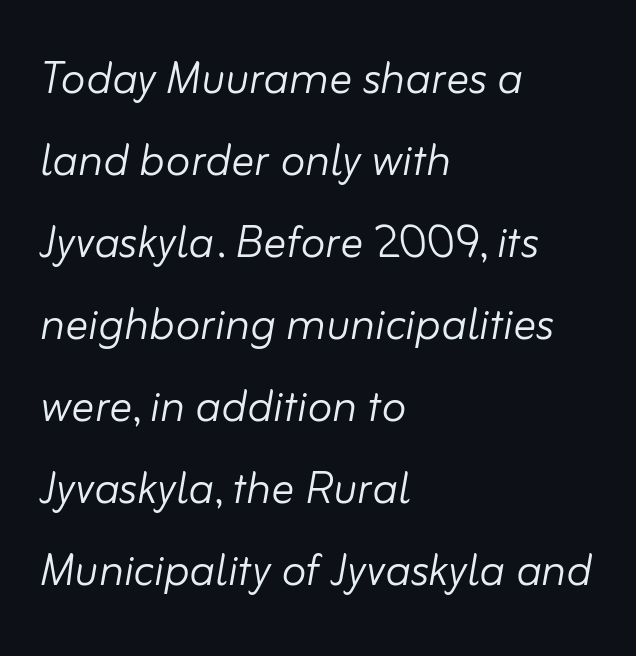
{"italic": "yes", "lean": "right", "slant_degrees": 10, "bold": "no", "weight": "light", "width": "normal", "stroke_contrast": "low", "x_height": "small", "monospaced": "no", "underline": "no", "align": "left", "line_spacing": "normal", "line_spacing_ratio": 1.44, "letter_spacing": "normal", "letter_spacing_em": 0.0, "glyph_px": 57}
